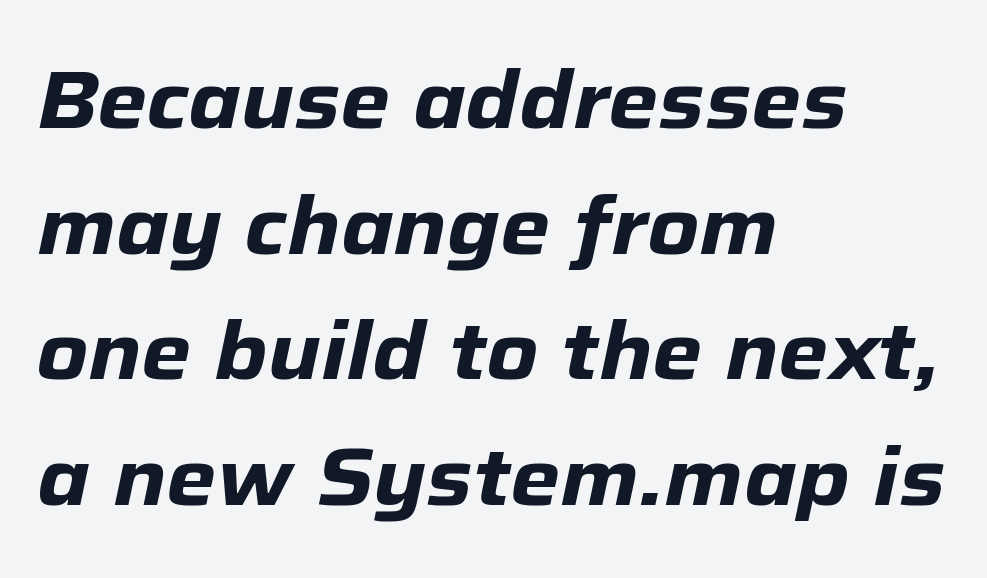
Q: Is the text bold? A: Yes.
Q: Is the text italic (slanted)? A: Yes, it leans right by about 12 degrees.
Q: Is the text underlined? A: No.
Q: How is the paragraph aligned? A: Left-aligned.
Q: Is the spacing between letters normal or unusually wide? A: Normal.
Q: Is the spacing between lines tight, normal or loose? A: Normal.
Q: Width (condensed, normal, or wide)? A: Normal.
Q: Stroke contrast? A: Low.
Q: x-height? A: Medium.
Q: Monospaced? A: No.
